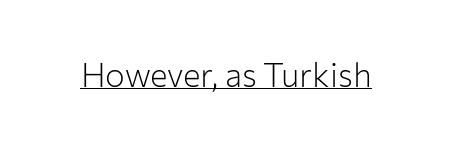
Unlike italic type, these characters show no tilt at all. Do the characters align in a grid? No, the font is proportional. Ink coverage per letter is moderate at most. Nothing sits at the stroke ends, so this counts as sans-serif. Quick note: underline on. These lines keep a tight, regular rhythm from letter to letter.
